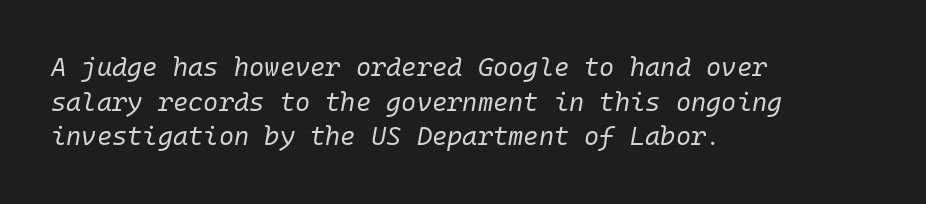
The image shows 26 px text type, italic (leaning right); set left-aligned, normal line spacing (1.33x), normal letter spacing, not underlined.
